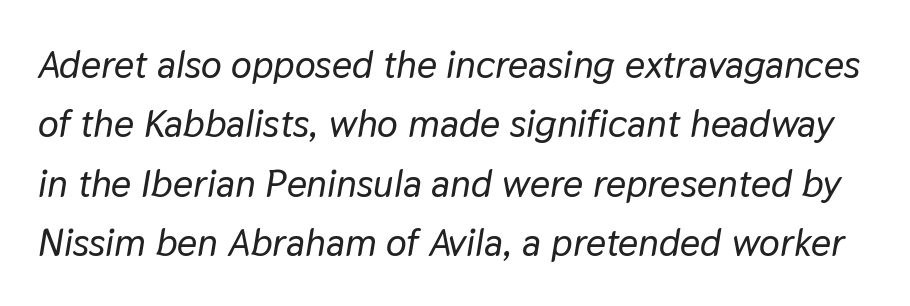
The image shows 39 px text type, italic (leaning right); set normal line spacing (1.52x), normal letter spacing, not underlined; low stroke contrast and a medium x-height.
